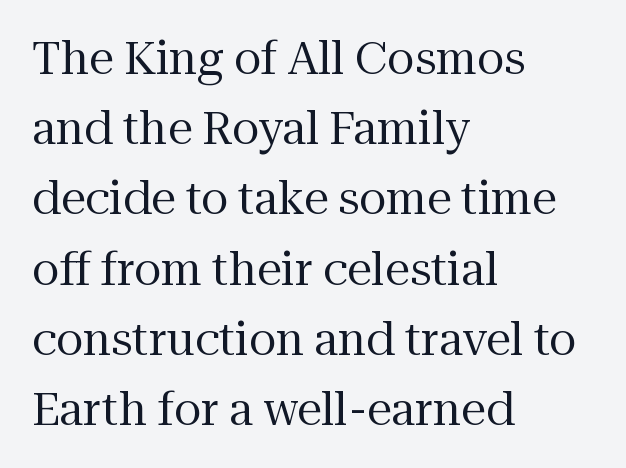
{"serif": "yes", "italic": "no", "bold": "no", "weight": "regular", "width": "normal", "stroke_contrast": "medium", "x_height": "medium", "monospaced": "no", "underline": "no", "align": "left", "line_spacing": "normal", "line_spacing_ratio": 1.56, "letter_spacing": "normal", "letter_spacing_em": 0.0, "glyph_px": 45}
